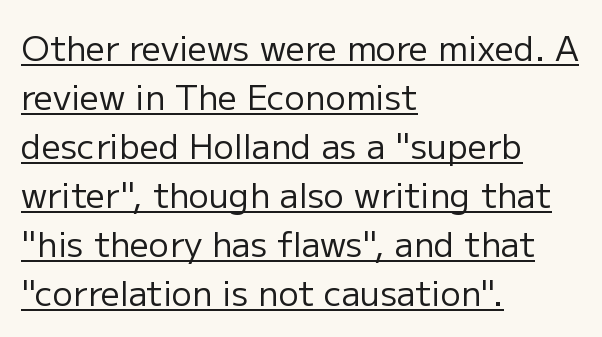
The rendered words wear a rule along their underside. Does the leading feel generous? No, just average. This rendering leaves character spacing at its baseline value. Here the designer chose a conventional face with non-uniform glyph widths.
